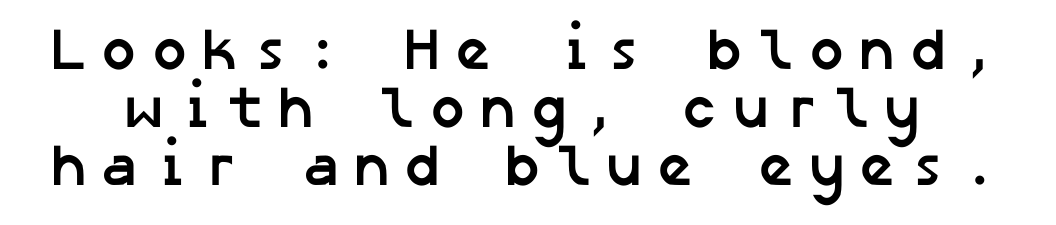
{"serif": "no", "bold": "yes", "weight": "semibold", "width": "normal", "stroke_contrast": "low", "x_height": "medium", "underline": "no", "line_spacing": "tight", "line_spacing_ratio": 0.98, "glyph_px": 59}
